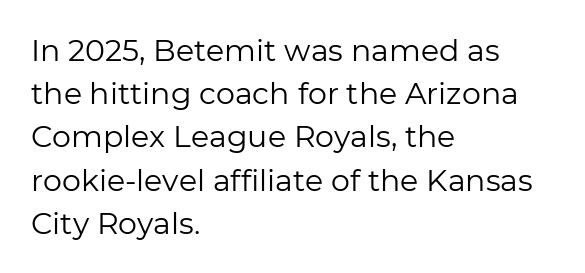
Q: Is the text bold? A: No.
Q: Is the text italic (slanted)? A: No, it is upright.
Q: Is the typeface a serif or a sans-serif typeface? A: Sans-serif.
Q: Is the text underlined? A: No.
Q: How is the paragraph aligned? A: Left-aligned.
Q: Is the spacing between letters normal or unusually wide? A: Normal.
Q: Is the spacing between lines tight, normal or loose? A: Normal.
Q: Width (condensed, normal, or wide)? A: Normal.
Q: Stroke contrast? A: Low.
Q: x-height? A: Medium.
Q: Monospaced? A: No.
